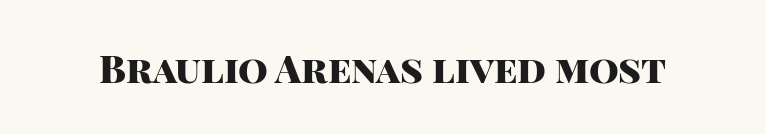
{"serif": "no", "italic": "no", "bold": "yes", "weight": "heavy", "width": "normal", "stroke_contrast": "high", "x_height": "large", "monospaced": "no", "underline": "no", "letter_spacing": "normal", "letter_spacing_em": 0.0, "glyph_px": 38}
